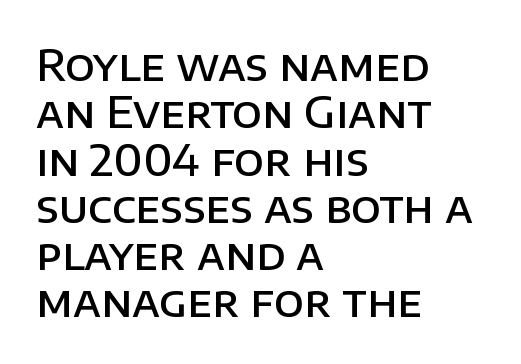
Serif or sans? Sans — the stroke terminals are bare. Stroke thickness is moderately raised; the sample reads as semibold. Students, note that the glyphs here touch the page at normal intervals. How would I describe the line gaps? Narrow and economical.
